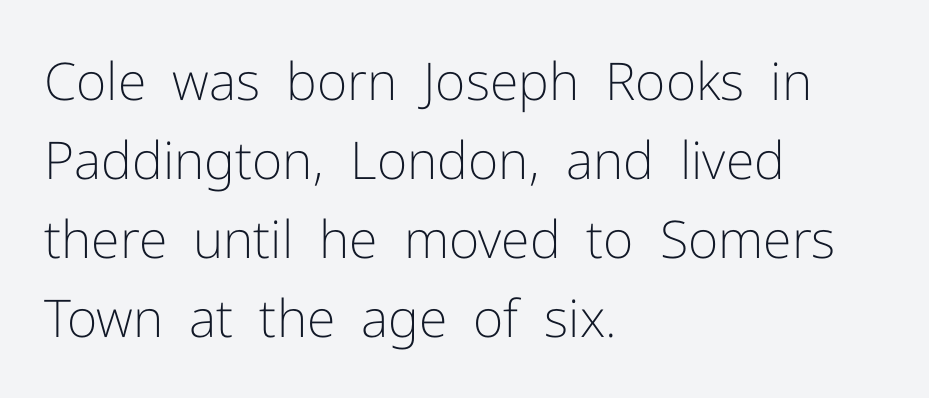
The image shows 52 px light sans-serif type, upright; set left-aligned, normal line spacing (1.52x), normal letter spacing, not underlined; low stroke contrast and a medium x-height.
